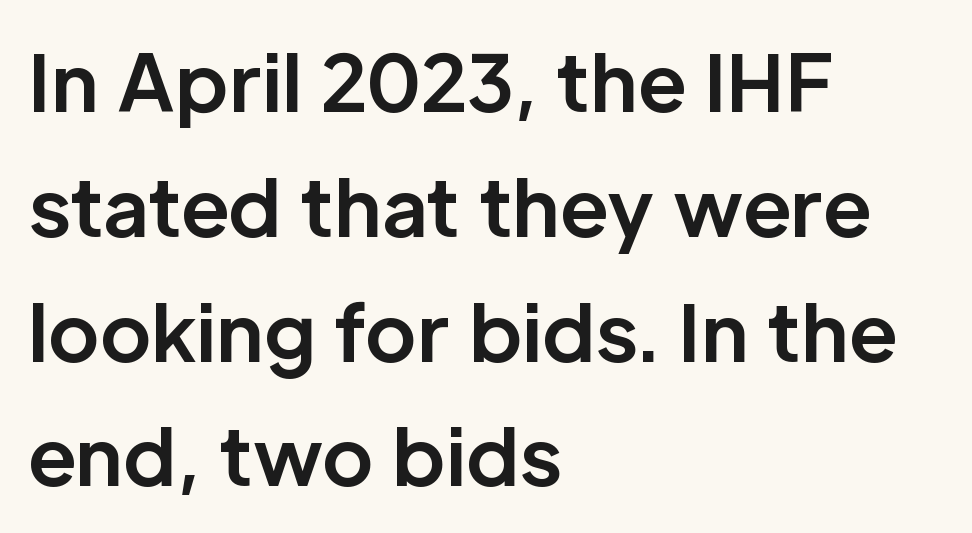
The image shows 78 px bold sans-serif type, upright; set left-aligned, normal line spacing (1.6x), normal letter spacing, not underlined; low stroke contrast and a medium x-height.
